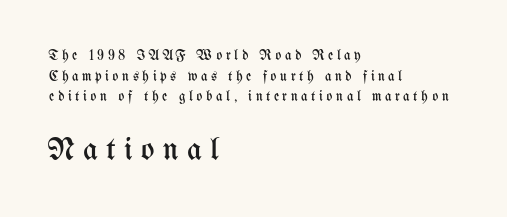
The image shows 32 px regular-weight, condensed type, upright; set left-aligned, normal line spacing (1.47x), unusually wide letter spacing (+0.26 em), not underlined; the second (bottom) block is 2.29x larger; medium stroke contrast and a medium x-height.
